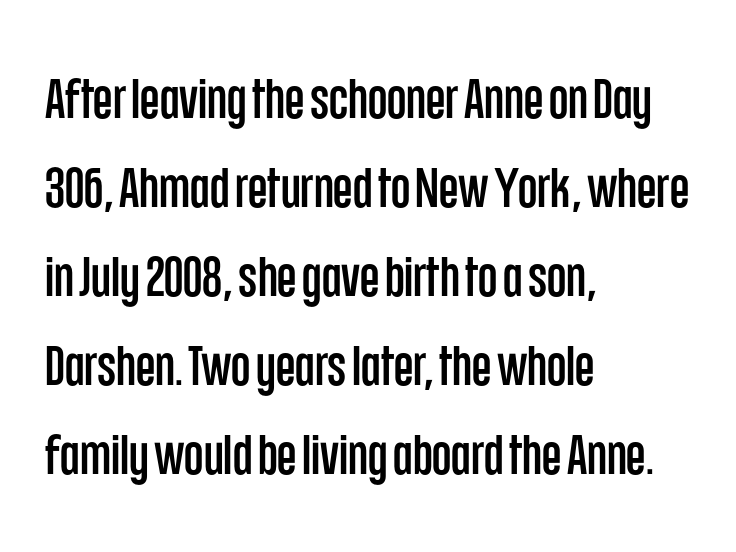
Q: Is the text italic (slanted)? A: No, it is upright.
Q: Is the typeface a serif or a sans-serif typeface? A: Sans-serif.
Q: Is the text underlined? A: No.
Q: How is the paragraph aligned? A: Left-aligned.
Q: Is the spacing between letters normal or unusually wide? A: Normal.
Q: Is the spacing between lines tight, normal or loose? A: Normal.
Q: Width (condensed, normal, or wide)? A: Condensed.
Q: Stroke contrast? A: Low.
Q: x-height? A: Large.
Q: Monospaced? A: No.
